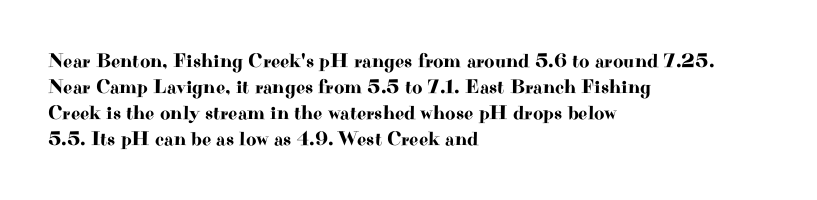
The letterforms sit shoulder to shoulder at normal distance. The lines in this sample share a left origin and differ only in where they stop. Lines of text with bare space underneath. This sample keeps an unexceptional amount of space between lines. Upright lettering throughout.
